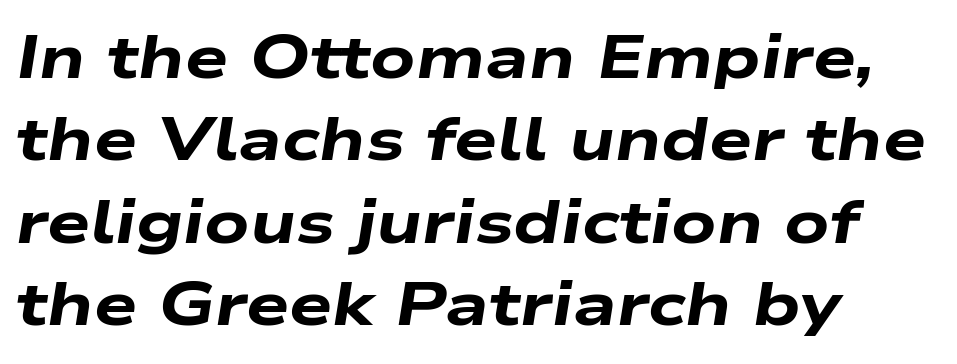
Is the block centered? No — it sits flush against the left margin. A bare baseline throughout the passage. The line texture is even and compact thanks to regular tracking. Plenty of ink on the page — the face is bold.
